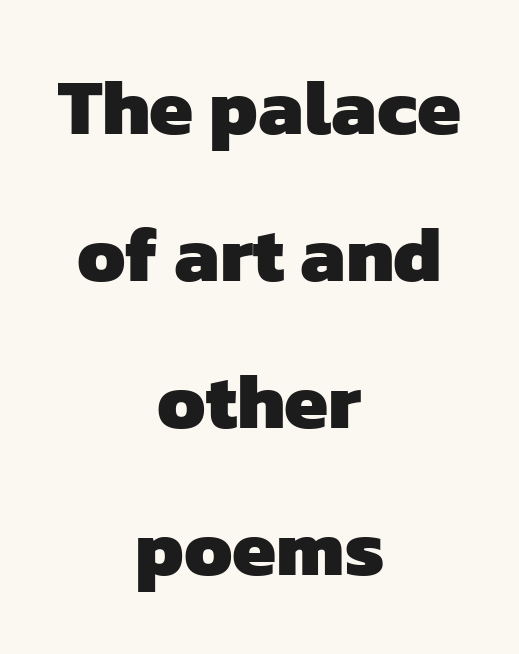
{"serif": "no", "bold": "yes", "weight": "heavy", "width": "normal", "stroke_contrast": "low", "x_height": "medium", "monospaced": "no", "underline": "no", "align": "center", "line_spacing_ratio": 1.86, "letter_spacing": "normal", "letter_spacing_em": 0.0, "glyph_px": 79}
